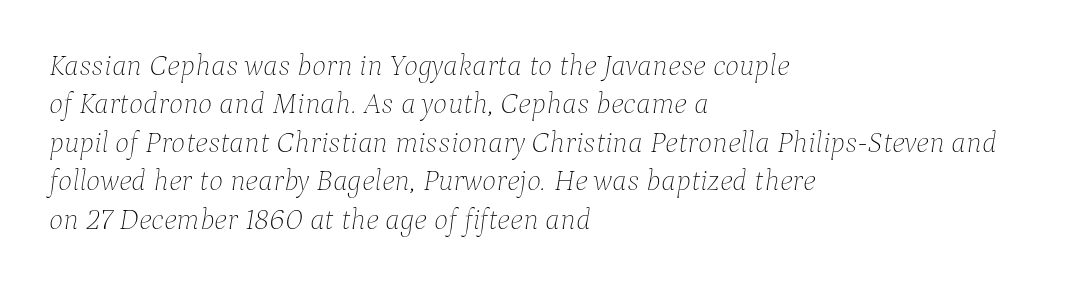
The foot of each line stays bare and open. Would a proofreader flag this as italicized? Yes. Note the varied advance widths — an 'i' is clearly narrower than an 'm'. Notice how descenders clear the ascenders below comfortably — that's standard leading. Nothing heavy about these letters — not bold at all. Does the copy run flush right? No — it runs flush left.
